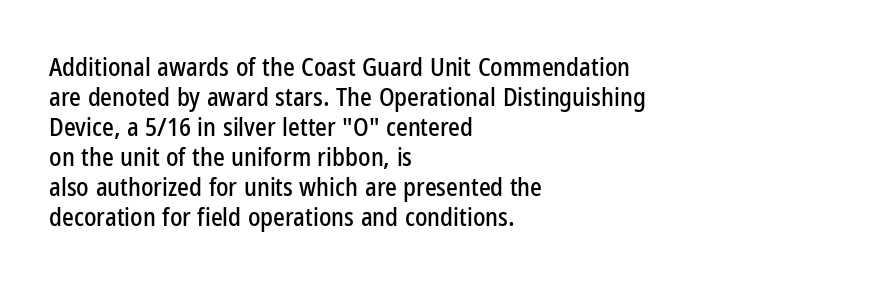
Italic? Not at all — the glyphs are vertical. Only glyphs here, with clear space below each row. Does the copy run flush right? No — it runs flush left. The letters sit at their default tracking, neither squeezed nor spread.
